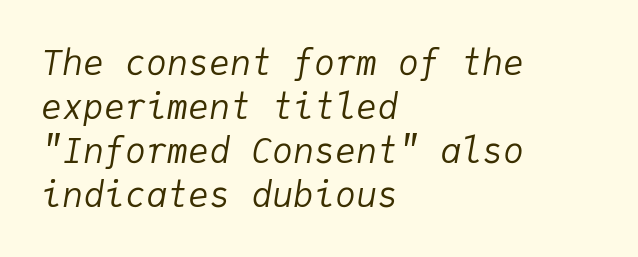
Q: Is the text bold? A: No.
Q: Is the text italic (slanted)? A: Yes, it leans right by about 9 degrees.
Q: Is the text underlined? A: No.
Q: How is the paragraph aligned? A: Left-aligned.
Q: Is the spacing between letters normal or unusually wide? A: Normal.
Q: Is the spacing between lines tight, normal or loose? A: Normal.
Q: Width (condensed, normal, or wide)? A: Normal.
Q: Stroke contrast? A: Low.
Q: x-height? A: Medium.
Q: Monospaced? A: Yes.
